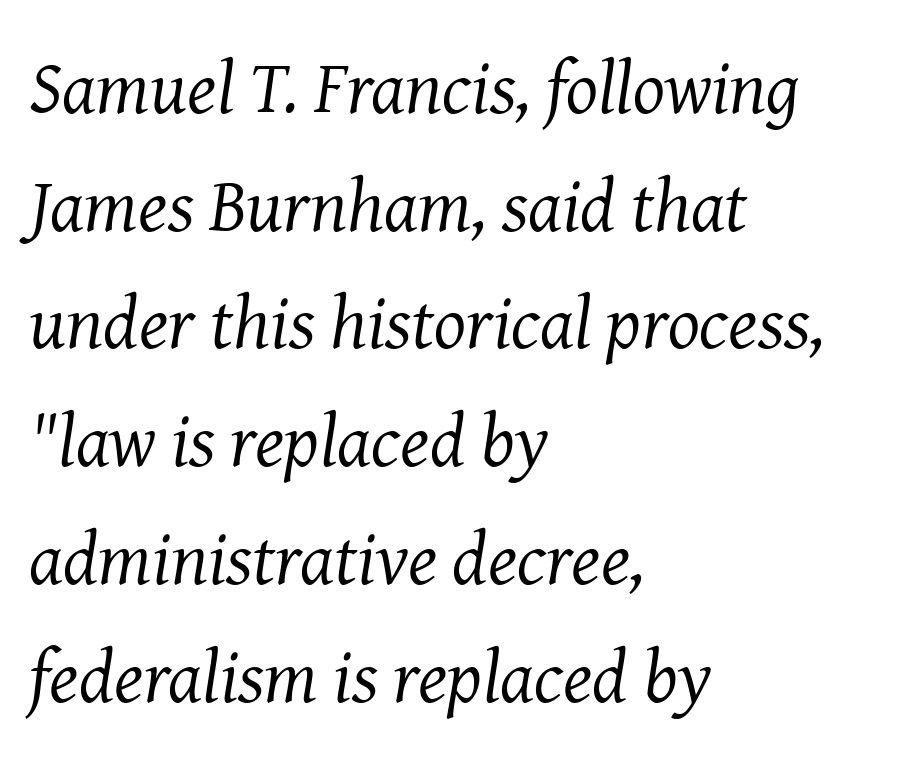
This sample uses a serif face. Each new line begins a customary step beneath the previous one. The strokes are not fattened; the text isn't bold. Varying glyph widths throughout — classic text-font behaviour. The whole block is typeset with a tilt. The rendering anchors every line to the left-hand side.
